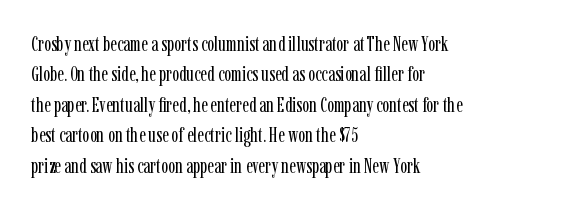
Letter spacing: default. Ink coverage per letter is moderate at most. The rag falls on the right side of this text block. Descenders are the only things crossing below the line. This block has exactly the height ordinary leading produces. This is the regular roman posture of the typeface.
